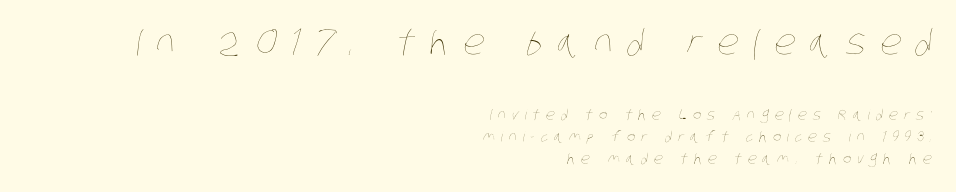
The face used here appears at its bigger size in the upper chunk. This reads as an unemphasized weight, regular at the heaviest. Typeset ragged left — the right edge is the straight one. Words appear elongated and porous because spacing is wide.
